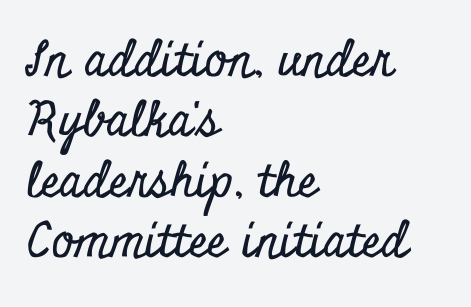
Q: Is the text italic (slanted)? A: Yes.
Q: Is the typeface a serif or a sans-serif typeface? A: Serif.
Q: Is the text underlined? A: No.
Q: How is the paragraph aligned? A: Left-aligned.
Q: Is the spacing between letters normal or unusually wide? A: Normal.
Q: Is the spacing between lines tight, normal or loose? A: Normal.
Q: Width (condensed, normal, or wide)? A: Condensed.
Q: Stroke contrast? A: Low.
Q: x-height? A: Small.
Q: Monospaced? A: No.
